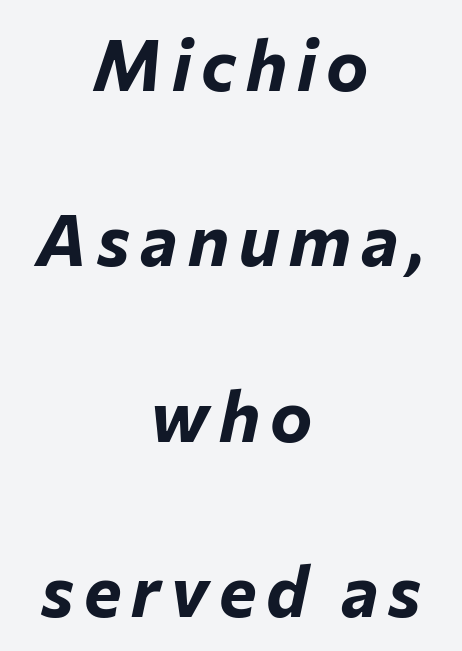
Q: Is the text bold? A: Yes.
Q: Is the text italic (slanted)? A: Yes, it leans right by about 12 degrees.
Q: Is the text underlined? A: No.
Q: How is the paragraph aligned? A: Centered.
Q: Is the spacing between lines tight, normal or loose? A: Loose.
Q: Width (condensed, normal, or wide)? A: Normal.
Q: Stroke contrast? A: Low.
Q: x-height? A: Medium.
Q: Monospaced? A: No.
